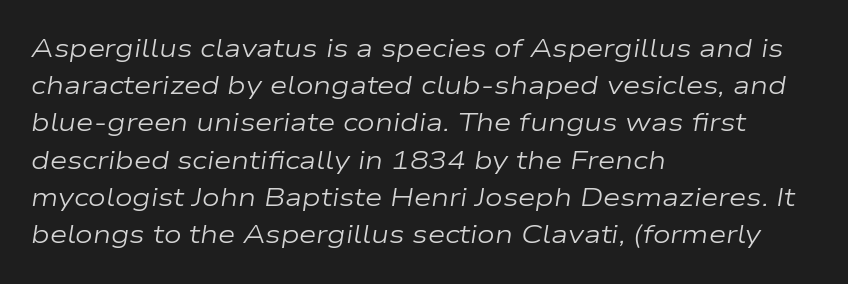
{"italic": "yes", "lean": "right", "slant_degrees": 9, "bold": "no", "underline": "no", "align": "left", "line_spacing": "normal", "line_spacing_ratio": 1.49, "letter_spacing": "normal", "letter_spacing_em": 0.0, "glyph_px": 25}
